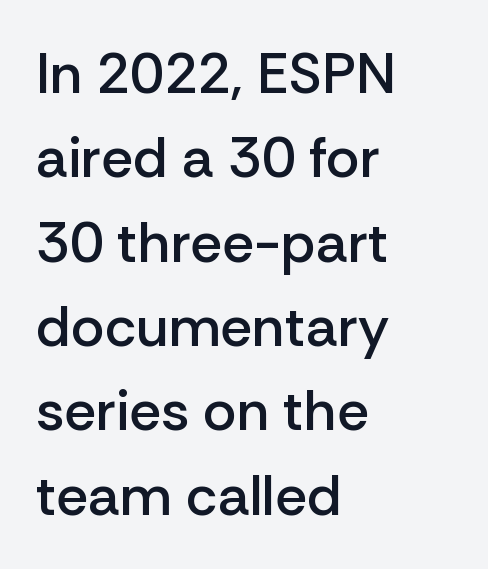
This rendering employs a face without finishing strokes, i.e., a sans-serif. These words are printed semibold, heavier than regular yet not bold. Proportional: the letters do not fall into vertical columns. These lines are set flush left with a ragged right edge. The specimen omits any rule beneath the text block's lines. Here the glyphs are tracked normally, forming tight word shapes.
